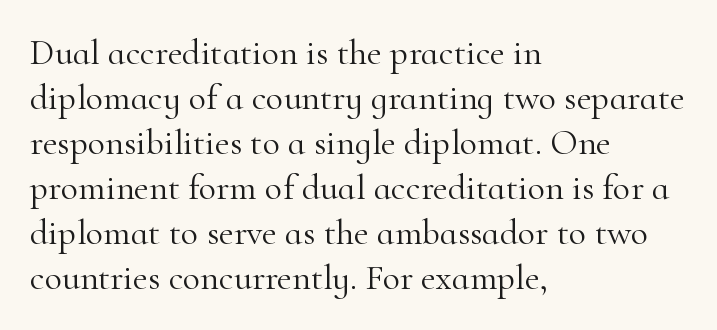
The image shows 36 px light serif type, upright; set left-aligned, normal line spacing (1.25x), normal letter spacing, not underlined; high stroke contrast and a small x-height.
